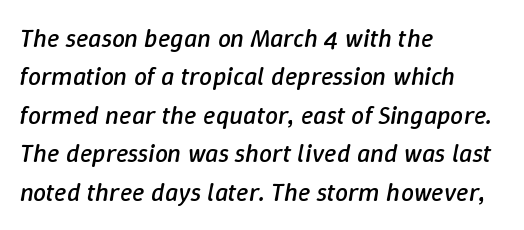
The letterforms sit at book weight or below. Nobody drew a line under any word here. Students, observe: this is what conventionally led text looks like. The whole block is typeset with a tilt. What stands out about the letter spacing? Nothing — it is the standard amount. A student would call this left alignment; a typographer would say flush left, rag right.
